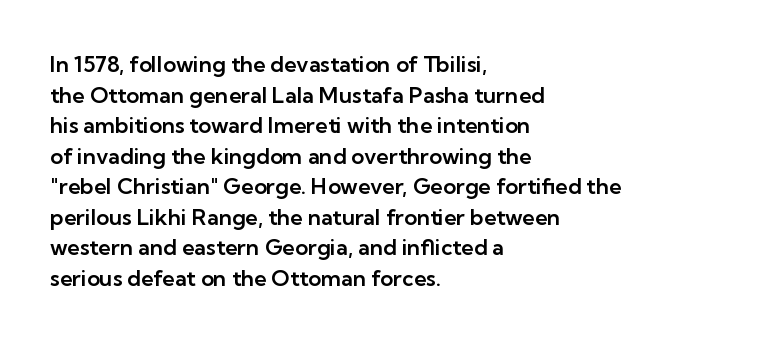
Q: Is the text italic (slanted)? A: No, it is upright.
Q: Is the text underlined? A: No.
Q: How is the paragraph aligned? A: Left-aligned.
Q: Is the spacing between letters normal or unusually wide? A: Normal.
Q: Is the spacing between lines tight, normal or loose? A: Normal.
